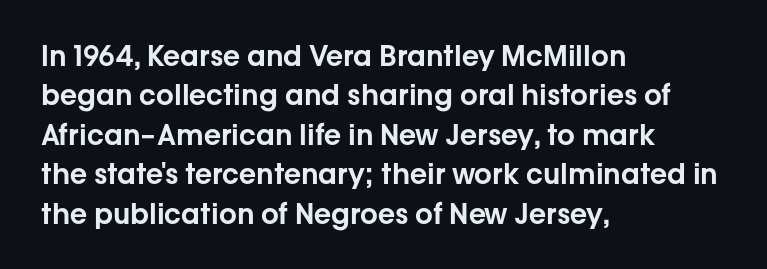
The image shows 28 px sans-serif type, upright; set left-aligned, normal line spacing (1.41x), normal letter spacing, not underlined; low stroke contrast and a medium x-height.
